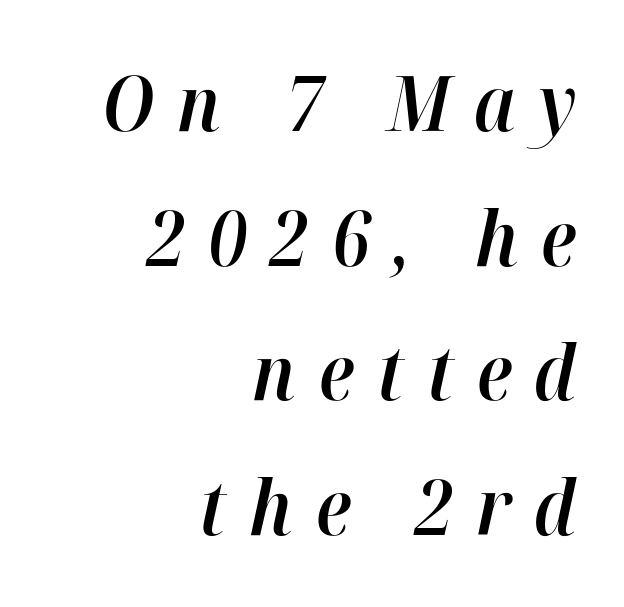
{"italic": "yes", "lean": "right", "slant_degrees": 12, "bold": "semi", "weight": "semibold", "width": "normal", "stroke_contrast": "high", "x_height": "medium", "monospaced": "no", "underline": "no", "align": "right", "line_spacing_ratio": 1.75, "letter_spacing": "wide", "letter_spacing_em": 0.3, "glyph_px": 77}
